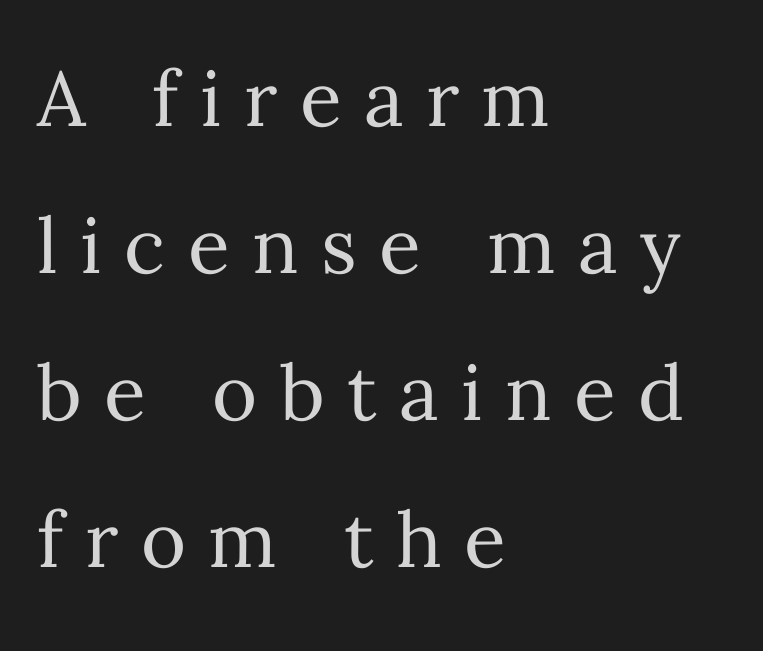
{"italic": "no", "bold": "no", "weight": "regular", "width": "normal", "stroke_contrast": "medium", "x_height": "medium", "monospaced": "no", "underline": "no", "align": "left", "line_spacing": "loose", "line_spacing_ratio": 1.91, "letter_spacing": "wide", "letter_spacing_em": 0.29, "glyph_px": 77}
